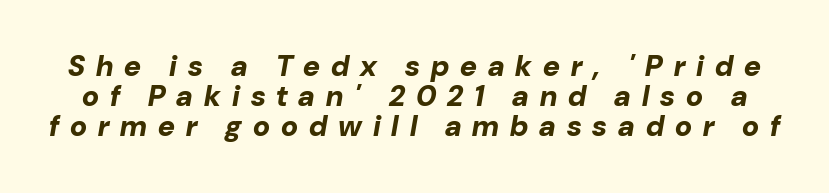
Q: Is the text bold? A: Yes.
Q: Is the text italic (slanted)? A: Yes, it leans right by about 10 degrees.
Q: Is the text underlined? A: No.
Q: Is the spacing between letters normal or unusually wide? A: Unusually wide.
Q: Is the spacing between lines tight, normal or loose? A: Tight.
Q: Width (condensed, normal, or wide)? A: Normal.
Q: Stroke contrast? A: Low.
Q: x-height? A: Medium.
Q: Monospaced? A: No.
